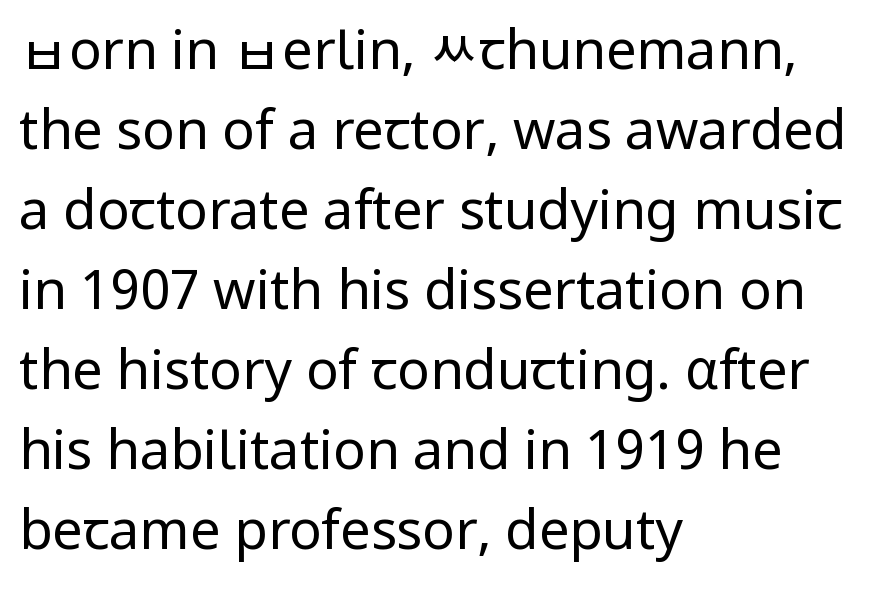
{"serif": "no", "italic": "no", "bold": "no", "weight": "regular", "width": "normal", "stroke_contrast": "low", "x_height": "medium", "monospaced": "no", "underline": "no", "align": "left", "line_spacing": "normal", "line_spacing_ratio": 1.48, "letter_spacing": "normal", "letter_spacing_em": 0.0, "glyph_px": 54}
